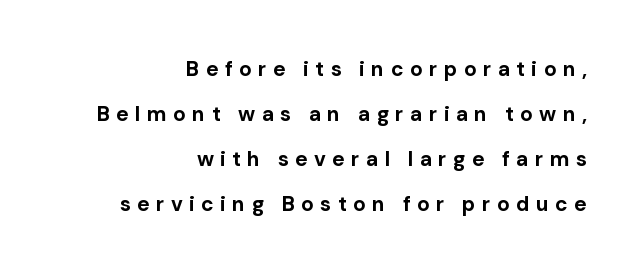
The image shows 21 px bold type, upright; set right-aligned, loose line spacing (2.14x), unusually wide letter spacing (+0.3 em), not underlined.
